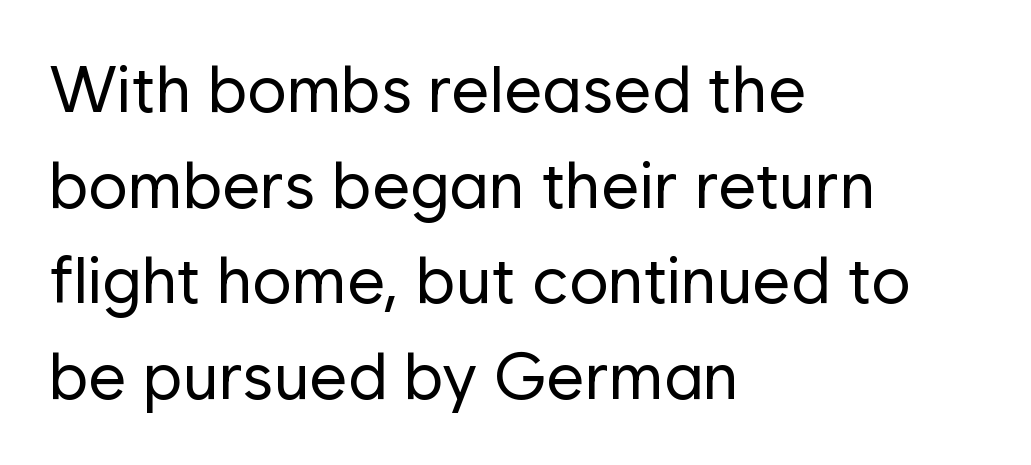
Q: Is the text bold? A: No.
Q: Is the text italic (slanted)? A: No, it is upright.
Q: Is the typeface a serif or a sans-serif typeface? A: Sans-serif.
Q: Is the text underlined? A: No.
Q: How is the paragraph aligned? A: Left-aligned.
Q: Is the spacing between letters normal or unusually wide? A: Normal.
Q: Is the spacing between lines tight, normal or loose? A: Normal.
Q: Width (condensed, normal, or wide)? A: Normal.
Q: Stroke contrast? A: Low.
Q: x-height? A: Medium.
Q: Monospaced? A: No.
